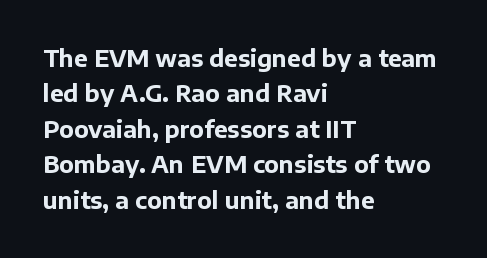
The strip under each line holds only bare page. The designer left line spacing at the default. Typeset ragged right — the left edge is the straight one. Heavy-handed strokes throughout: this text is bold.
